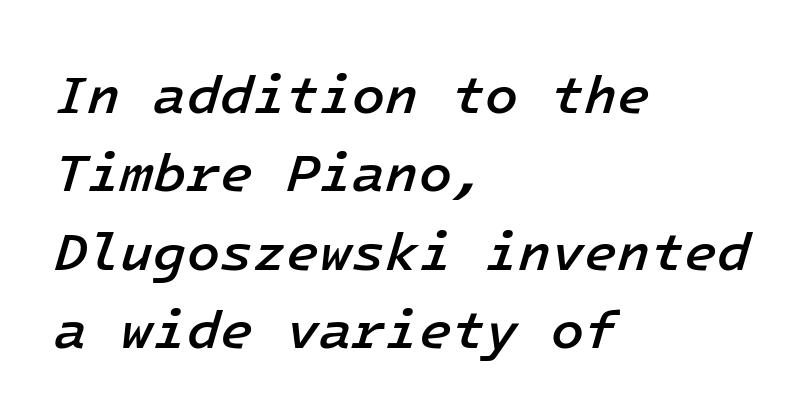
The image shows 54 px semibold type, italic (leaning right); set left-aligned, normal line spacing (1.45x), normal letter spacing, not underlined; low stroke contrast and a medium x-height.
